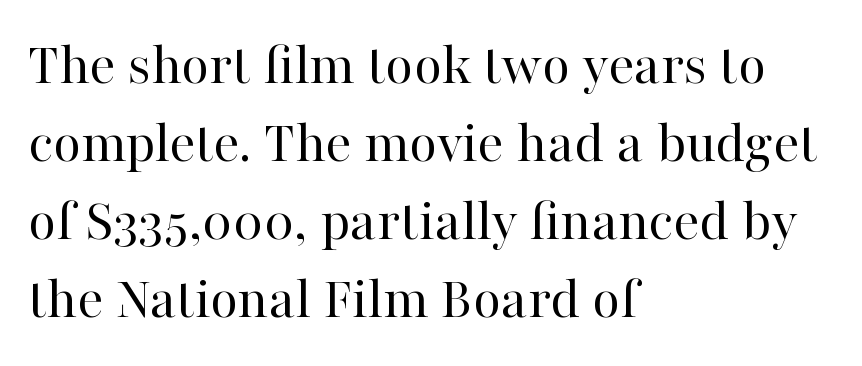
The image shows 61 px regular-weight serif type, upright; set left-aligned, normal line spacing (1.28x), normal letter spacing, not underlined; high stroke contrast and a medium x-height.
